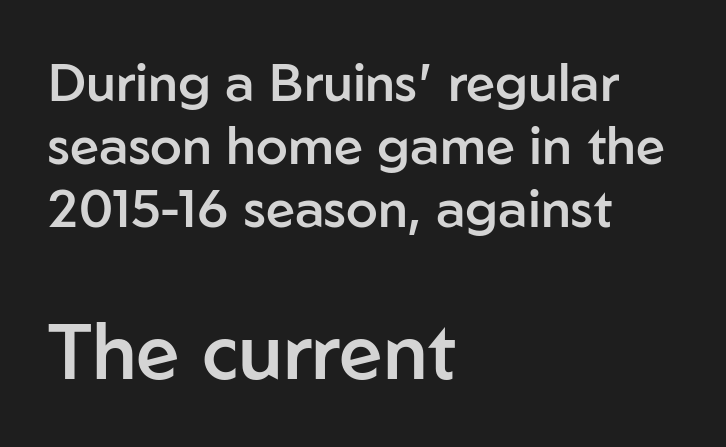
{"serif": "no", "italic": "no", "bold": "semi", "weight": "semibold", "width": "normal", "stroke_contrast": "low", "x_height": "medium", "monospaced": "no", "underline": "no", "align": "left", "line_spacing_ratio": 1.21, "letter_spacing": "normal", "letter_spacing_em": 0.0, "larger_block": "second", "size_ratio": 1.5, "glyph_px": 78}
